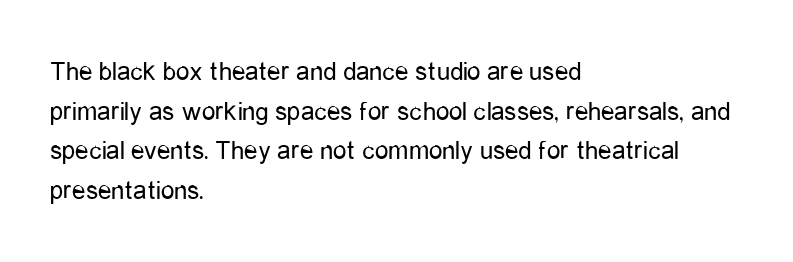
The image shows 27 px text type, upright; set left-aligned, normal line spacing (1.47x), normal letter spacing, not underlined.
